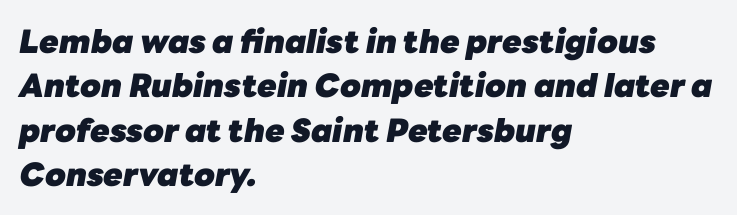
Q: Is the text bold? A: Yes.
Q: Is the text italic (slanted)? A: Yes, it leans right by about 10 degrees.
Q: Is the text underlined? A: No.
Q: How is the paragraph aligned? A: Left-aligned.
Q: Is the spacing between letters normal or unusually wide? A: Normal.
Q: Is the spacing between lines tight, normal or loose? A: Normal.
Q: Width (condensed, normal, or wide)? A: Normal.
Q: Stroke contrast? A: Low.
Q: x-height? A: Medium.
Q: Monospaced? A: No.
